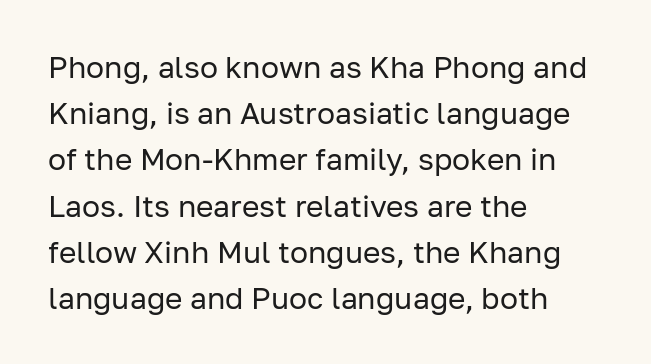
Anything drawn beneath the words? Only blank space. Letters have the restrained weight of plain body copy at most. Letter spacing: default. How would I describe the line gaps? Plain and ordinary. Left-aligned paragraph, ragged on the right.
